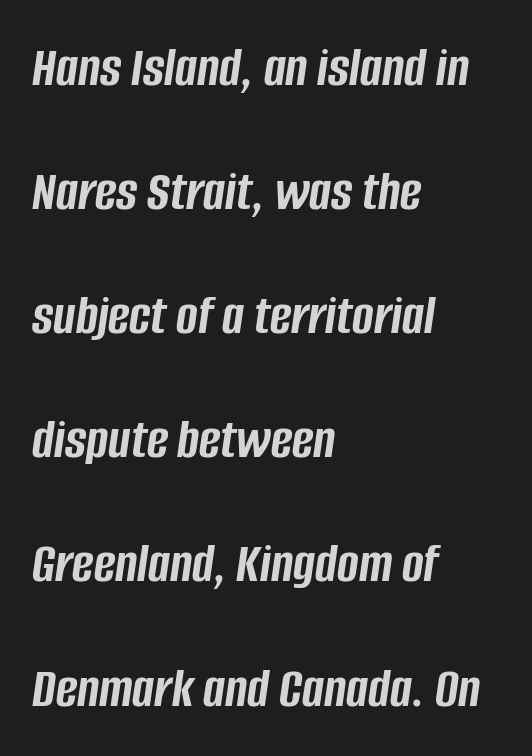
{"italic": "yes", "lean": "right", "slant_degrees": 8, "bold": "yes", "weight": "semibold", "width": "condensed", "stroke_contrast": "low", "x_height": "large", "monospaced": "no", "underline": "no", "align": "left", "line_spacing": "loose", "line_spacing_ratio": 2.14, "letter_spacing": "normal", "letter_spacing_em": 0.0, "glyph_px": 58}
